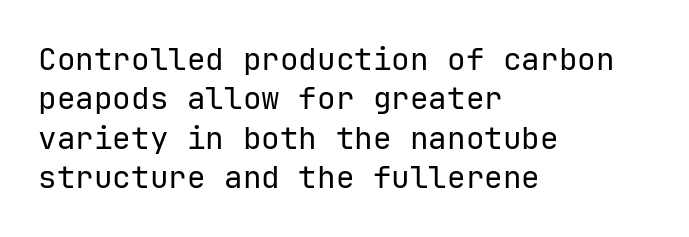
Q: Is the text bold? A: No.
Q: Is the text italic (slanted)? A: No, it is upright.
Q: Is the typeface a serif or a sans-serif typeface? A: Sans-serif.
Q: Is the text underlined? A: No.
Q: How is the paragraph aligned? A: Left-aligned.
Q: Is the spacing between letters normal or unusually wide? A: Normal.
Q: Is the spacing between lines tight, normal or loose? A: Normal.
Q: Width (condensed, normal, or wide)? A: Normal.
Q: Stroke contrast? A: Low.
Q: x-height? A: Medium.
Q: Monospaced? A: Yes.
